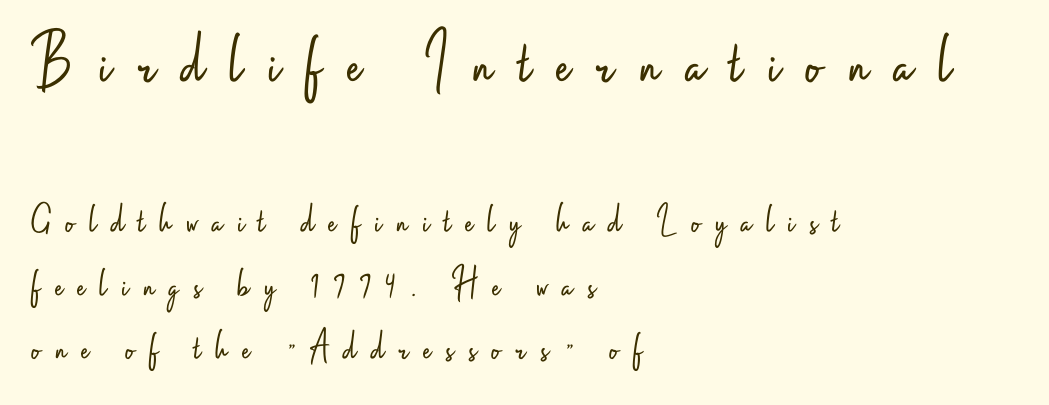
{"serif": "no", "bold": "no", "weight": "light", "width": "condensed", "stroke_contrast": "low", "x_height": "small", "monospaced": "no", "underline": "no", "align": "left", "line_spacing": "normal", "line_spacing_ratio": 1.52, "letter_spacing": "wide", "letter_spacing_em": 0.35, "larger_block": "first", "size_ratio": 1.76, "glyph_px": 74}
